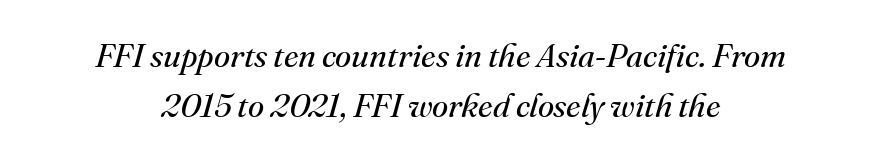
The image shows 33 px regular-weight serif type, italic (leaning right); set centered, normal line spacing (1.51x), normal letter spacing, not underlined; medium stroke contrast and a small x-height.
